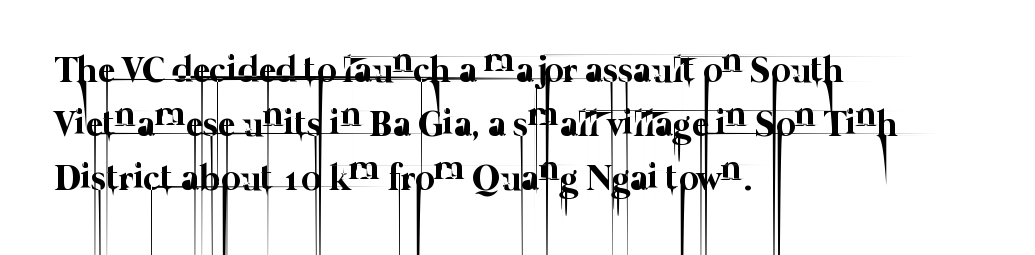
{"bold": "no", "weight": "thin", "width": "normal", "stroke_contrast": "low", "x_height": "medium", "monospaced": "no", "underline": "no", "align": "left", "line_spacing": "normal", "line_spacing_ratio": 1.46, "letter_spacing": "normal", "letter_spacing_em": 0.0, "glyph_px": 37}
